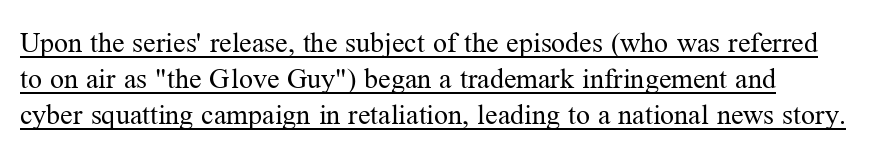
The string is rendered with underlining switched on. Note the varied advance widths — an 'i' is clearly narrower than an 'm'. Do the letters lean? They stand straight. The font is comparable to plain body text, perhaps lighter.
